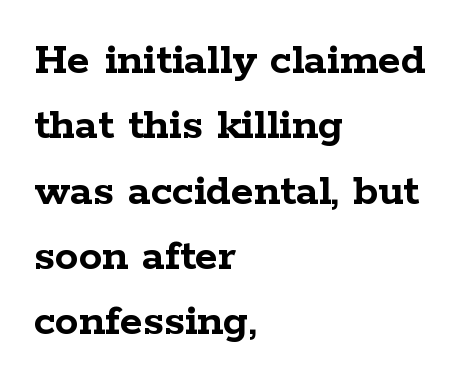
The image shows 47 px semibold, wide serif type, upright; set left-aligned, normal line spacing (1.39x), normal letter spacing, not underlined; low stroke contrast and a medium x-height.
